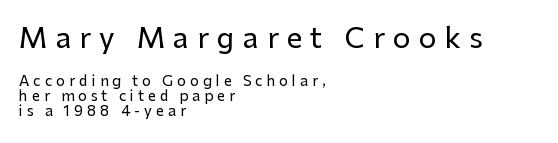
{"serif": "no", "italic": "no", "width": "normal", "stroke_contrast": "low", "x_height": "medium", "monospaced": "no", "underline": "no", "align": "left", "line_spacing": "tight", "line_spacing_ratio": 1.07, "letter_spacing": "wide", "letter_spacing_em": 0.29, "larger_block": "first", "size_ratio": 2.0, "glyph_px": 28}
